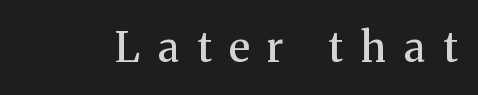
{"serif": "yes", "italic": "no", "bold": "semi", "weight": "semibold", "width": "normal", "stroke_contrast": "medium", "x_height": "medium", "monospaced": "no", "underline": "no", "letter_spacing": "wide", "letter_spacing_em": 0.44, "glyph_px": 41}
